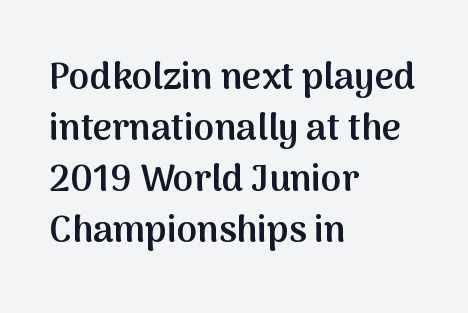
The characters look somewhat weighty, a semibold short of true bold. Vertical spacing — default. In terms of letterspacing, this is plain default setting. The face used here is proportionally spaced, like ordinary book or web type. Ascenders rise straight up at ninety degrees. The typeface chosen for these lines omits serifs.
